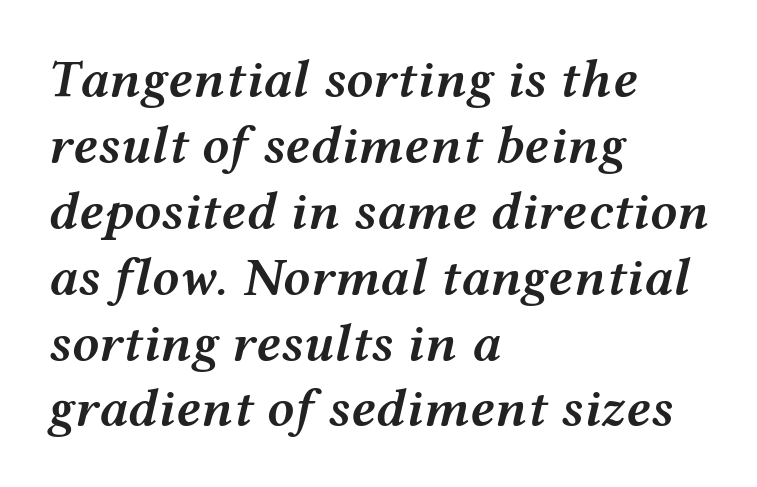
The image shows 54 px semibold, wide type, italic (leaning right); set left-aligned, line spacing 1.22x, normal letter spacing, not underlined; medium stroke contrast and a medium x-height.
